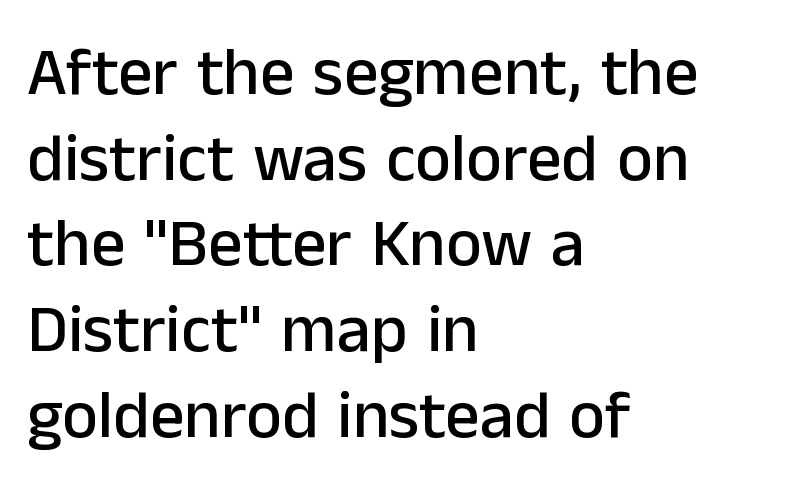
{"serif": "no", "italic": "no", "width": "normal", "stroke_contrast": "low", "x_height": "medium", "monospaced": "no", "underline": "no", "align": "left", "line_spacing": "normal", "line_spacing_ratio": 1.26, "letter_spacing": "normal", "letter_spacing_em": 0.0, "glyph_px": 68}
